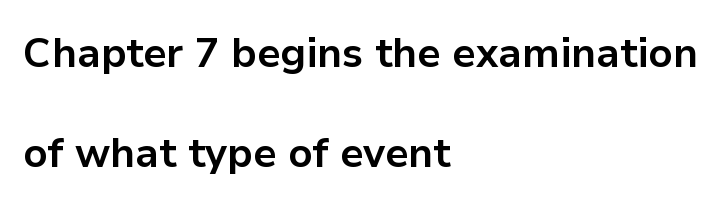
Q: Is the text bold? A: Yes.
Q: Is the text italic (slanted)? A: No, it is upright.
Q: Is the typeface a serif or a sans-serif typeface? A: Sans-serif.
Q: Is the text underlined? A: No.
Q: How is the paragraph aligned? A: Left-aligned.
Q: Is the spacing between letters normal or unusually wide? A: Normal.
Q: Is the spacing between lines tight, normal or loose? A: Loose.
Q: Width (condensed, normal, or wide)? A: Normal.
Q: Stroke contrast? A: Low.
Q: x-height? A: Medium.
Q: Monospaced? A: No.
